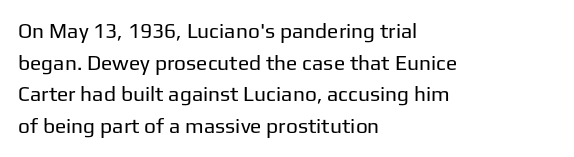
The image shows 21 px text type, upright; set left-aligned, normal line spacing (1.51x), normal letter spacing, not underlined.
